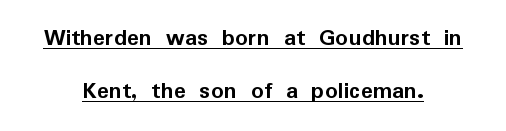
{"italic": "no", "bold": "yes", "underline": "yes", "align": "center", "line_spacing": "loose", "line_spacing_ratio": 2.11, "letter_spacing": "normal", "letter_spacing_em": 0.0, "glyph_px": 25}
